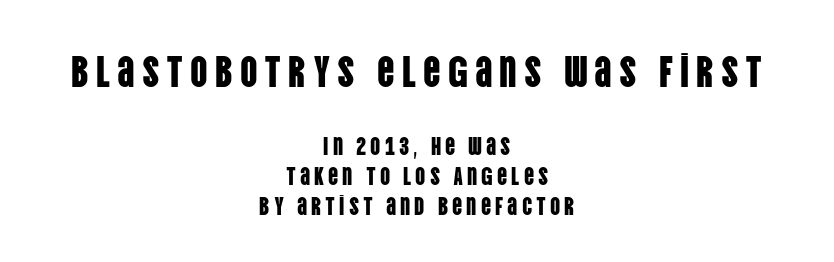
Q: Is the text italic (slanted)? A: No, it is upright.
Q: Is the typeface a serif or a sans-serif typeface? A: Sans-serif.
Q: Is the text underlined? A: No.
Q: How is the paragraph aligned? A: Centered.
Q: Which block of text is set in a larger size, the first (top) or the second (bottom)? A: The first (top) one.
Q: Width (condensed, normal, or wide)? A: Condensed.
Q: Stroke contrast? A: Low.
Q: x-height? A: Large.
Q: Monospaced? A: No.
